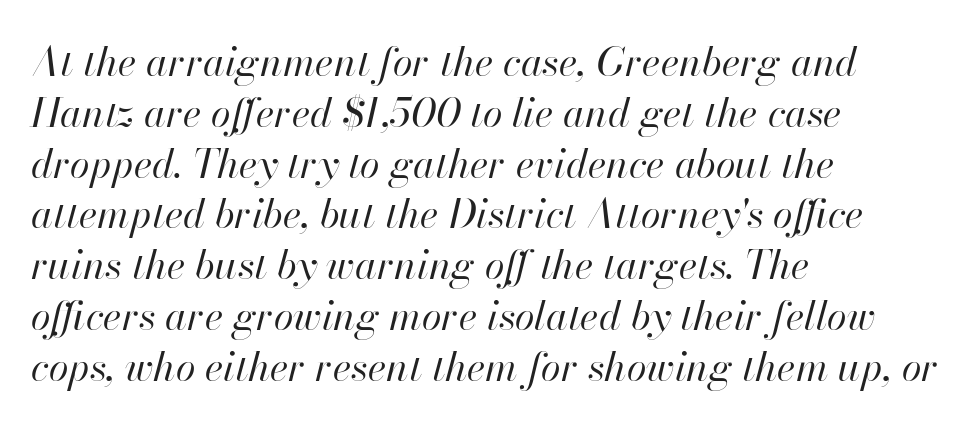
{"italic": "yes", "lean": "right", "slant_degrees": 13, "bold": "no", "weight": "regular", "width": "normal", "stroke_contrast": "high", "x_height": "small", "monospaced": "no", "underline": "no", "align": "left", "line_spacing": "normal", "line_spacing_ratio": 1.27, "letter_spacing": "normal", "letter_spacing_em": 0.0, "glyph_px": 40}
